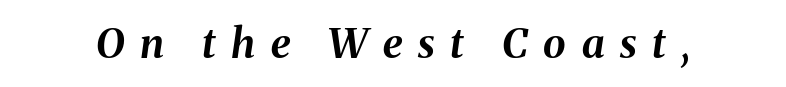
{"italic": "yes", "lean": "right", "slant_degrees": 8, "bold": "yes", "weight": "bold", "width": "normal", "stroke_contrast": "medium", "x_height": "medium", "monospaced": "no", "underline": "no", "letter_spacing": "wide", "letter_spacing_em": 0.38, "glyph_px": 41}
